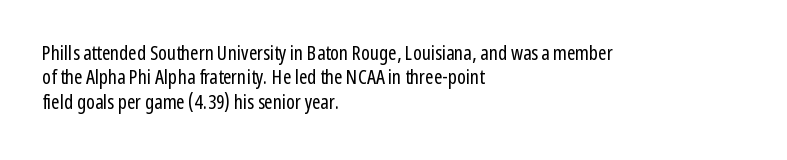
The image shows 20 px text type, upright; set left-aligned, line spacing 1.22x, normal letter spacing, not underlined.
